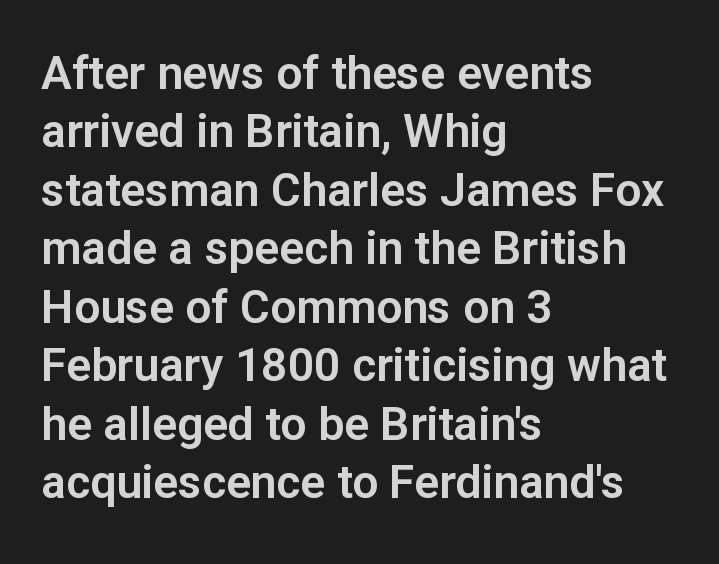
Notice how the stems are strictly vertical — no italics here. Regarding leading, the lines here are spaced in the standard way. Does the type have serifs? No, each stem ends abruptly. Only glyphs here, with clear space below each row. Is the letter spacing exaggerated? No — it looks like the ordinary default. Caption: multi-line text, flush left, ragged right.
